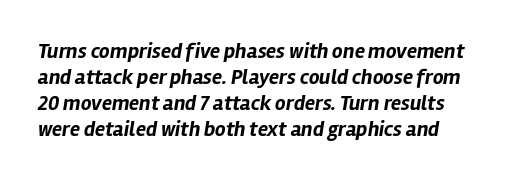
{"italic": "yes", "lean": "right", "slant_degrees": 12, "bold": "yes", "underline": "no", "line_spacing_ratio": 1.24, "letter_spacing": "normal", "letter_spacing_em": 0.0, "glyph_px": 21}
